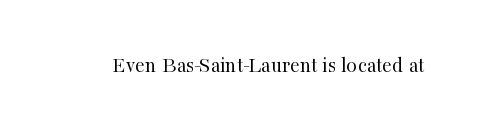
The space directly below the letters is spotless. Quick note: not italic, upright. The line texture is even and compact thanks to regular tracking. These glyphs show unthickened strokes, regular width or finer.
